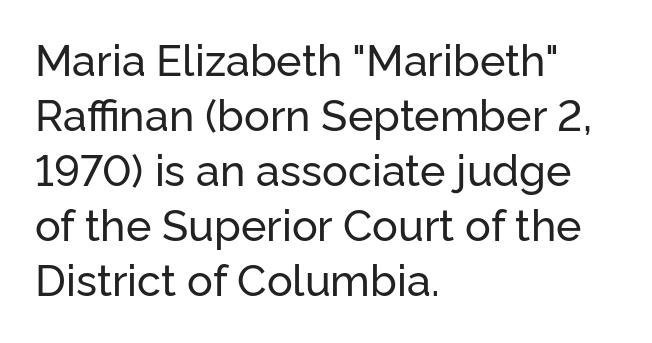
Posture: upright roman. Leftover space on each line is placed entirely after the last word. The rendering uses natural spacing where letterforms have individual widths. No extra tracking has been applied to these lines.
